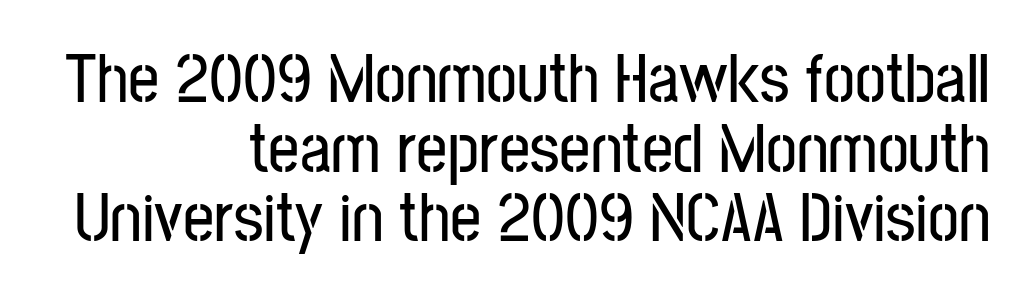
{"serif": "no", "italic": "no", "width": "condensed", "stroke_contrast": "low", "x_height": "medium", "monospaced": "no", "underline": "no", "align": "right", "line_spacing": "tight", "line_spacing_ratio": 1.01, "letter_spacing": "normal", "letter_spacing_em": 0.0, "glyph_px": 69}
